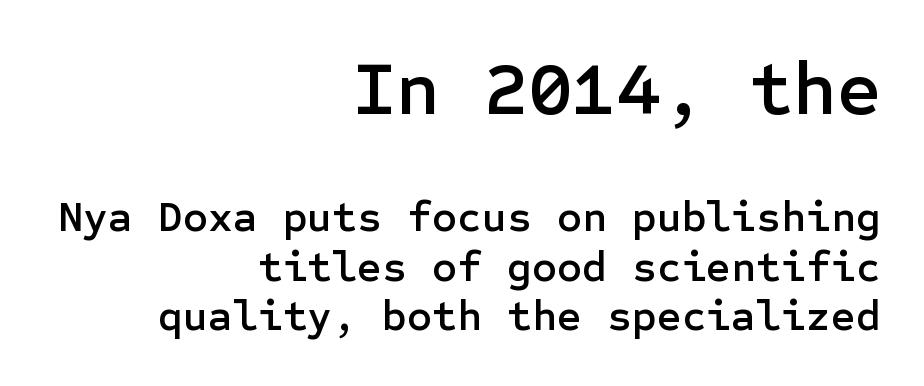
Q: Is the text italic (slanted)? A: No, it is upright.
Q: Is the typeface a serif or a sans-serif typeface? A: Sans-serif.
Q: Is the text underlined? A: No.
Q: How is the paragraph aligned? A: Right-aligned.
Q: Is the spacing between letters normal or unusually wide? A: Normal.
Q: Is the spacing between lines tight, normal or loose? A: Tight.
Q: Which block of text is set in a larger size, the first (top) or the second (bottom)? A: The first (top) one.
Q: Width (condensed, normal, or wide)? A: Normal.
Q: Stroke contrast? A: Low.
Q: x-height? A: Medium.
